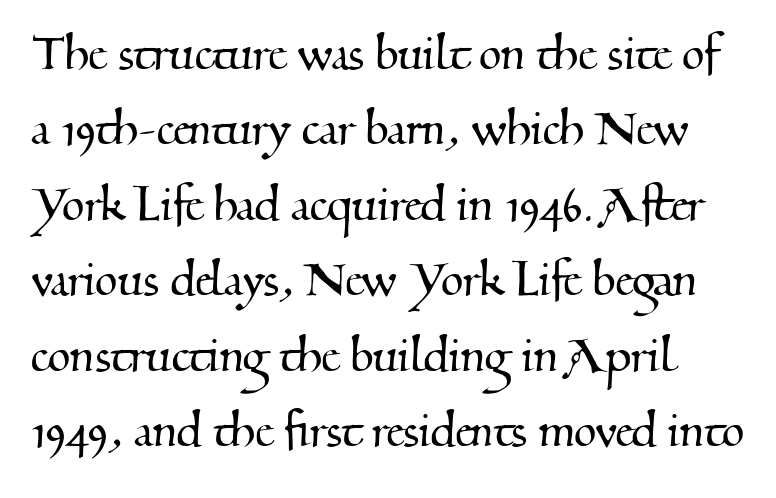
Varying glyph widths throughout — classic text-font behaviour. To sum up the face: it has serifs. The space beneath each line is pristine and unruled. A typesetter would call this leading conventional body-copy spacing. The tracking reads as untouched default to a designer's eye.
